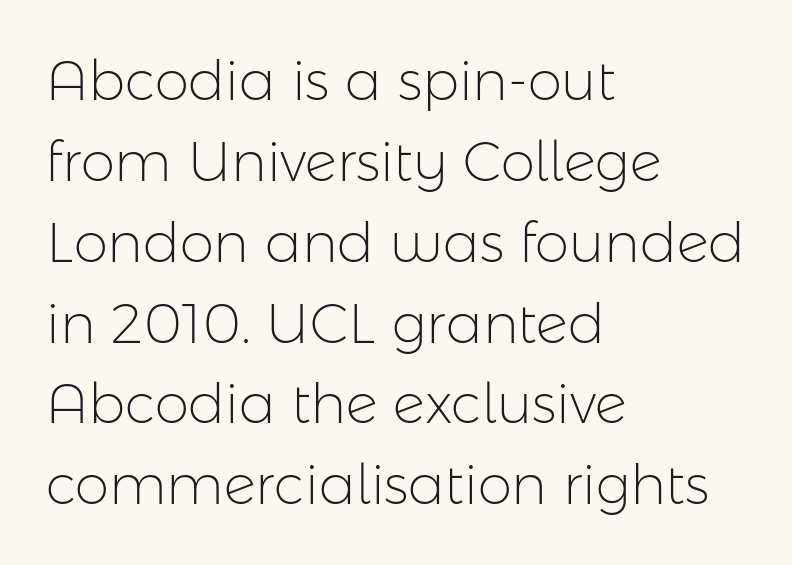
Q: Is the text bold? A: No.
Q: Is the text italic (slanted)? A: No, it is upright.
Q: Is the typeface a serif or a sans-serif typeface? A: Sans-serif.
Q: Is the text underlined? A: No.
Q: How is the paragraph aligned? A: Left-aligned.
Q: Is the spacing between letters normal or unusually wide? A: Normal.
Q: Is the spacing between lines tight, normal or loose? A: Normal.
Q: Width (condensed, normal, or wide)? A: Normal.
Q: Stroke contrast? A: Low.
Q: x-height? A: Medium.
Q: Monospaced? A: No.
